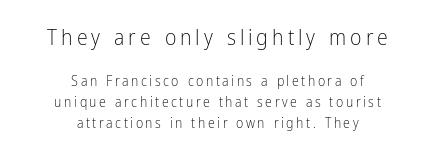
{"italic": "no", "bold": "no", "underline": "no", "align": "center", "line_spacing": "normal", "line_spacing_ratio": 1.48, "larger_block": "first", "size_ratio": 1.57, "glyph_px": 22}
